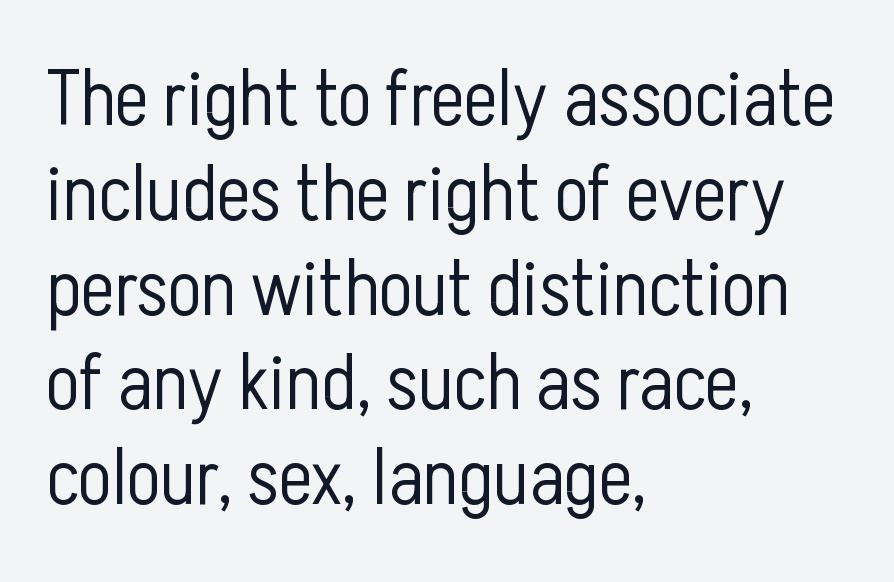
{"serif": "no", "italic": "no", "bold": "no", "weight": "light", "width": "condensed", "stroke_contrast": "low", "x_height": "medium", "monospaced": "no", "underline": "no", "align": "left", "line_spacing_ratio": 1.2, "letter_spacing": "normal", "letter_spacing_em": 0.0, "glyph_px": 79}
